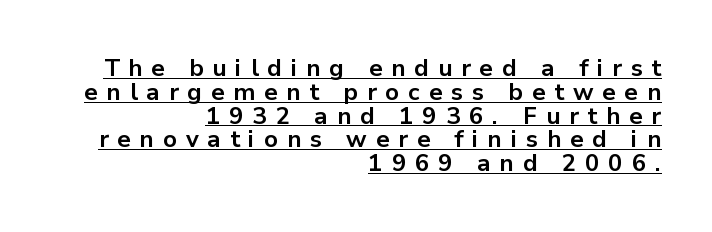
Students, this is bold: see how much ink each stroke carries. The passage shown stacks its lines with hardly any gap. Is there any slant? The stems are plumb. This rendering features underlined lettering. Glyph-to-glyph distance is far greater than everyday printed text. The paragraph shown leans on its right margin.
